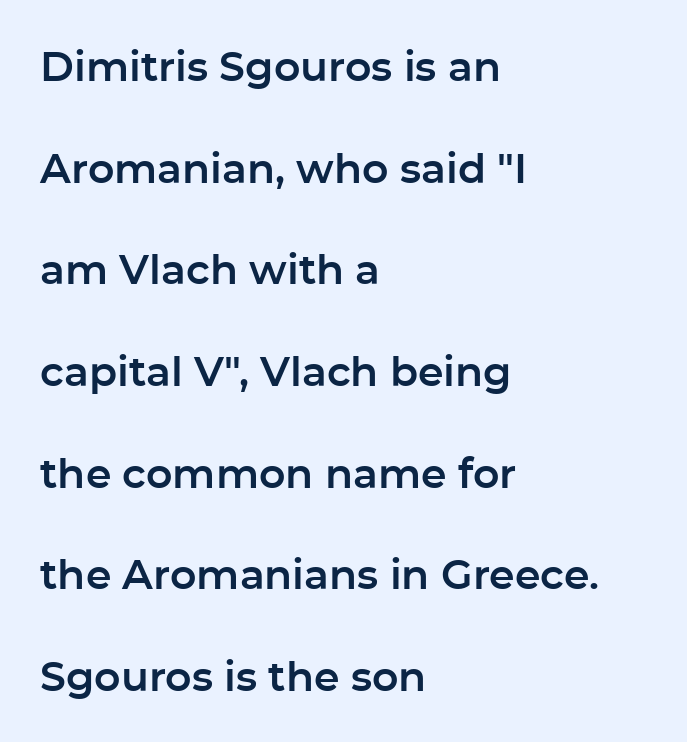
The line-height multiplier appears high, well above default. Every stem runs plumb, perpendicular to the baseline. Here the designer chose a conventional face with non-uniform glyph widths. Reading down the block, your eye returns to a fixed left position each line. The space directly below the letters is spotless.
